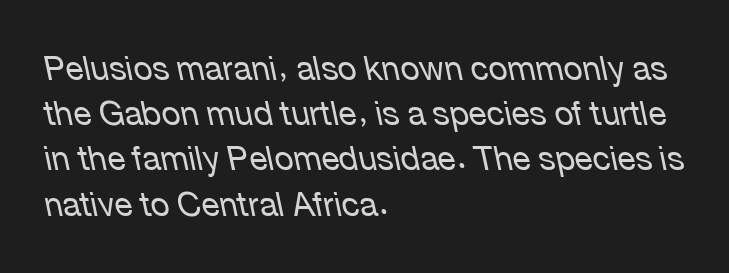
Q: Is the text bold? A: No.
Q: Is the text italic (slanted)? A: Yes, it leans left by about 12 degrees.
Q: Is the text underlined? A: No.
Q: How is the paragraph aligned? A: Left-aligned.
Q: Is the spacing between letters normal or unusually wide? A: Normal.
Q: Is the spacing between lines tight, normal or loose? A: Normal.
Q: Width (condensed, normal, or wide)? A: Normal.
Q: Stroke contrast? A: Low.
Q: x-height? A: Medium.
Q: Monospaced? A: No.
